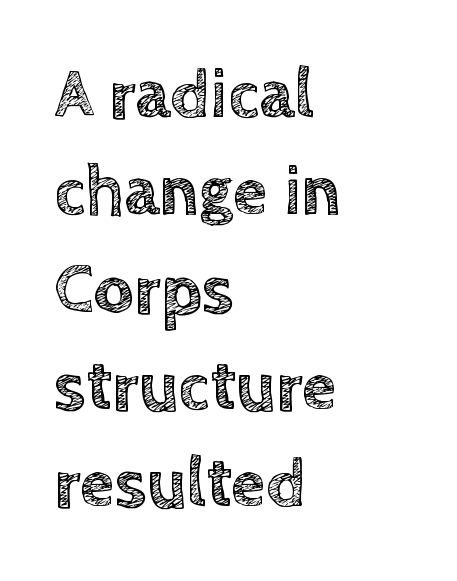
The leading is moderate, giving the passage an even texture. A bare baseline throughout the passage. The face used here is proportionally spaced, like ordinary book or web type. A classic flush-left, rag-right setting is used for this passage. These lines keep a tight, regular rhythm from letter to letter. No italicization has been applied; the sample stays upright.
